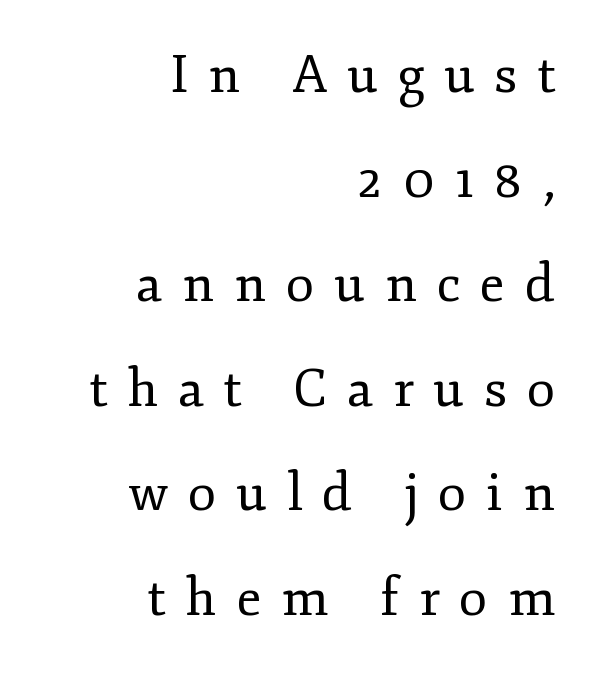
Q: Is the text bold? A: No.
Q: Is the text italic (slanted)? A: No, it is upright.
Q: Is the typeface a serif or a sans-serif typeface? A: Serif.
Q: Is the text underlined? A: No.
Q: How is the paragraph aligned? A: Right-aligned.
Q: Is the spacing between letters normal or unusually wide? A: Unusually wide.
Q: Is the spacing between lines tight, normal or loose? A: Loose.
Q: Width (condensed, normal, or wide)? A: Normal.
Q: Stroke contrast? A: Low.
Q: x-height? A: Small.
Q: Monospaced? A: No.
